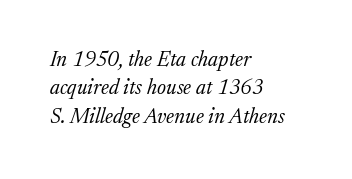
Slanted lettering throughout. Underline: absent. Horizontal bands of white between lines are of average thickness. The letterforms sit shoulder to shoulder at normal distance. The lines in this sample share a left origin and differ only in where they stop. Summary of weight: not heavy and not bold.
